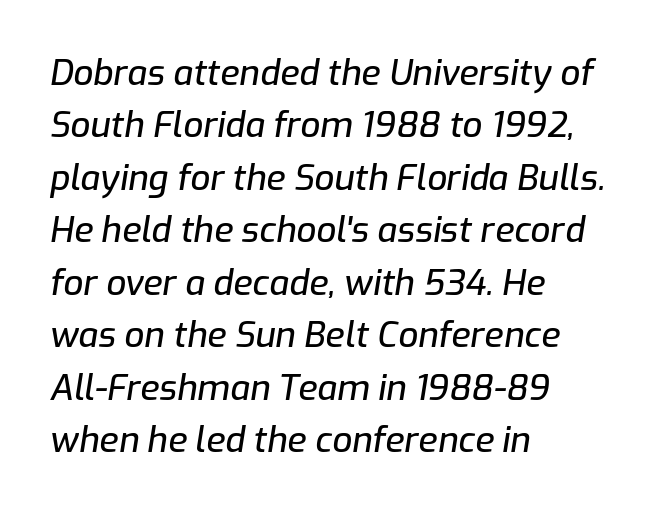
Q: Is the text italic (slanted)? A: Yes, it leans right by about 9 degrees.
Q: Is the text underlined? A: No.
Q: How is the paragraph aligned? A: Left-aligned.
Q: Is the spacing between letters normal or unusually wide? A: Normal.
Q: Is the spacing between lines tight, normal or loose? A: Normal.
Q: Width (condensed, normal, or wide)? A: Normal.
Q: Stroke contrast? A: Low.
Q: x-height? A: Medium.
Q: Monospaced? A: No.
